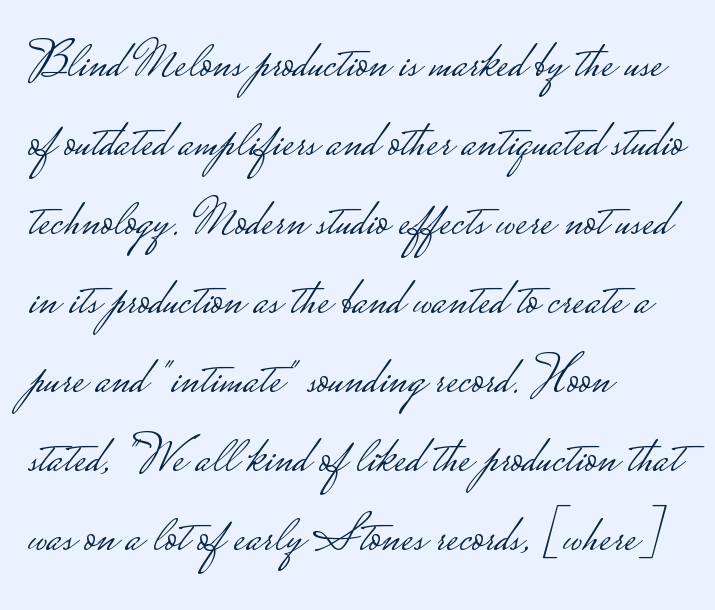
The image shows 52 px light, wide sans-serif type; set left-aligned, normal line spacing (1.52x), normal letter spacing, not underlined; low stroke contrast.
